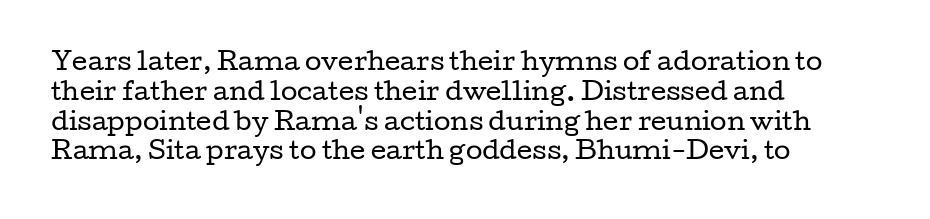
{"italic": "no", "bold": "no", "underline": "no", "align": "left", "line_spacing_ratio": 1.24, "letter_spacing": "normal", "letter_spacing_em": 0.0, "glyph_px": 24}
